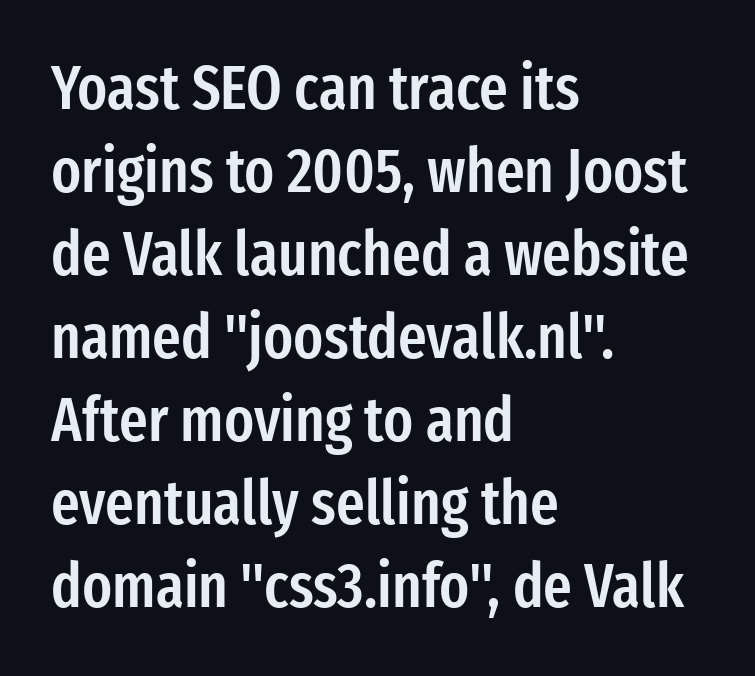
Posture: straight, roman, zero tilt. The rendering uses a semibold face; strokes are thickened but not to full bold. Note the varied advance widths — an 'i' is clearly narrower than an 'm'. The face used here is a sans, in the tradition of grotesques and geometrics.
